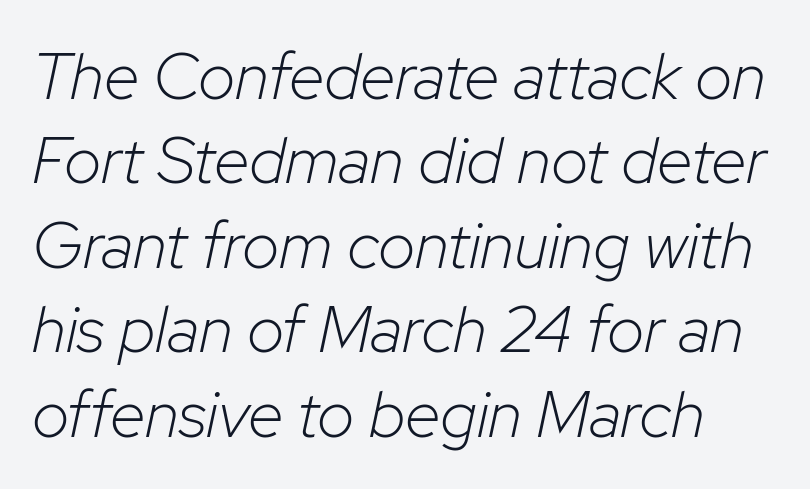
{"italic": "yes", "lean": "right", "slant_degrees": 12, "bold": "no", "weight": "light", "width": "normal", "stroke_contrast": "low", "x_height": "medium", "monospaced": "no", "underline": "no", "line_spacing": "normal", "line_spacing_ratio": 1.3, "letter_spacing": "normal", "letter_spacing_em": 0.0, "glyph_px": 65}
